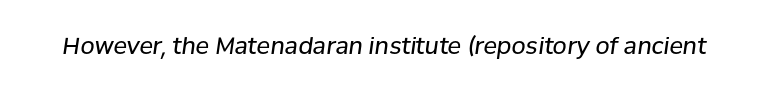
On a weight scale, this lands at 450 or below. The horizontal fit of the characters is conventional and even. The glyphs are unaccompanied by any horizontal stroke below them. The lettering tilts uniformly, giving the passage an italic look.
